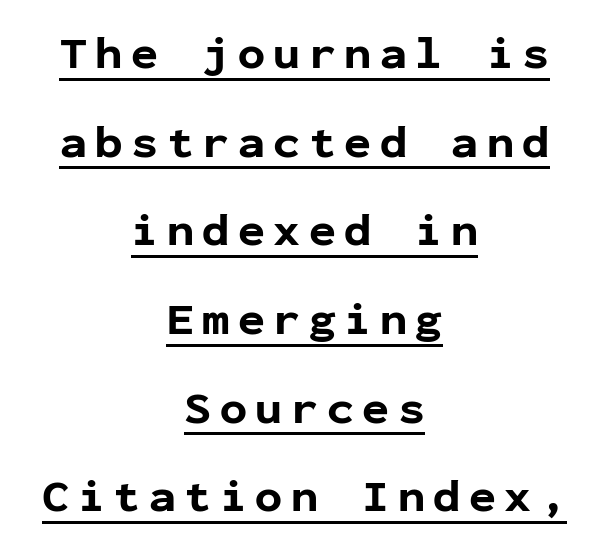
Whoever set this chose breathing room over compactness in the vertical rhythm. Is this a fixed-width face? Yes — each glyph sits in an identical cell. Every letter is thick-stroked: bold, no question. Typeset on center — no edge is straight.
